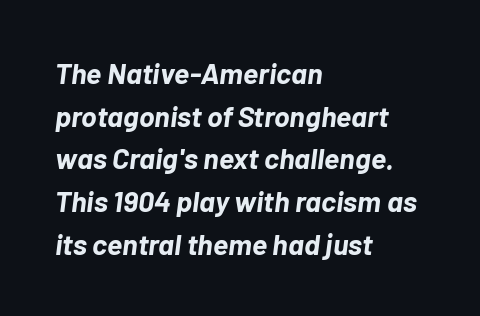
Clear beneath every line of the passage. In terms of leading, this rendering sits right in the middle. The compositor pushed each line to the left boundary. Looks like regular typesetting: each glyph gets only the width it needs. This is heavy type, rendered in bold.
